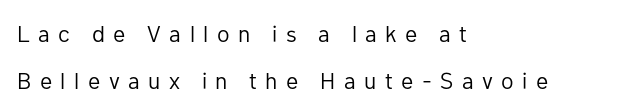
{"italic": "no", "bold": "no", "underline": "no", "align": "left", "line_spacing": "loose", "line_spacing_ratio": 2.03, "letter_spacing": "wide", "letter_spacing_em": 0.37, "glyph_px": 23}
